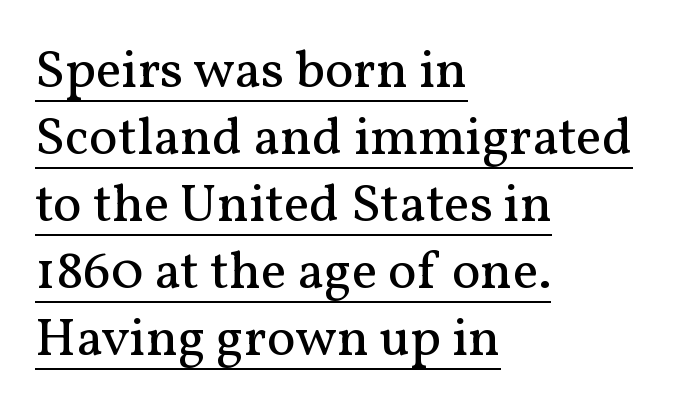
Q: Is the text bold? A: No.
Q: Is the text italic (slanted)? A: No, it is upright.
Q: Is the typeface a serif or a sans-serif typeface? A: Serif.
Q: Is the text underlined? A: Yes.
Q: How is the paragraph aligned? A: Left-aligned.
Q: Is the spacing between letters normal or unusually wide? A: Normal.
Q: Width (condensed, normal, or wide)? A: Normal.
Q: Stroke contrast? A: Medium.
Q: x-height? A: Medium.
Q: Monospaced? A: No.
